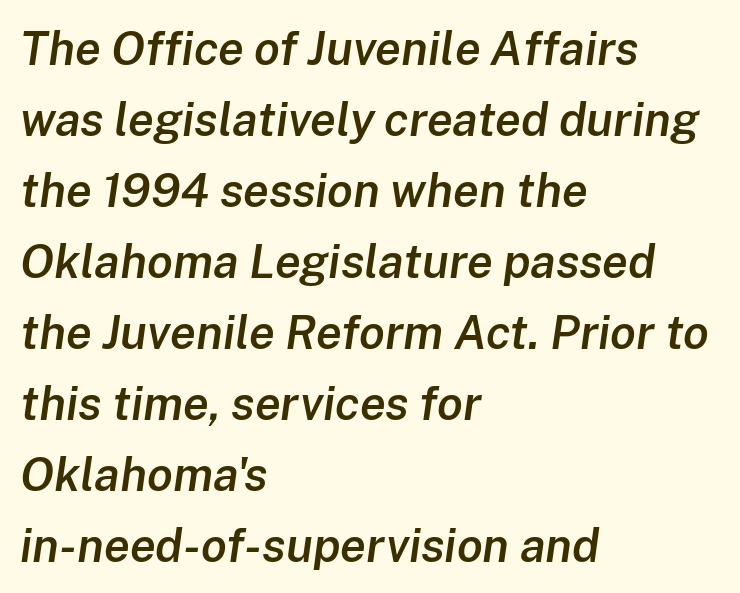
Words float on clear page, feet unadorned. Designer's note — italics engaged. The rendering keeps characters at their native spacing. Is this a fixed-width face? No — the glyphs have proportional, varying widths. Does the weight exceed regular? Yes, but only to semibold.
